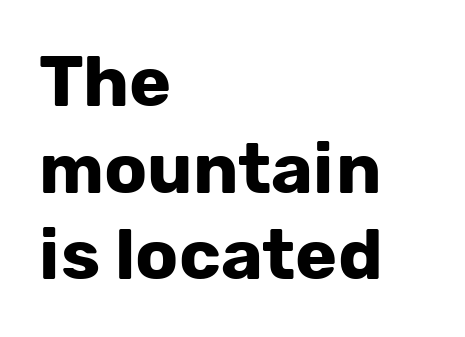
{"serif": "no", "italic": "no", "bold": "yes", "weight": "bold", "width": "normal", "stroke_contrast": "low", "x_height": "medium", "monospaced": "no", "underline": "no", "align": "left", "line_spacing_ratio": 1.22, "letter_spacing": "normal", "letter_spacing_em": 0.0, "glyph_px": 71}
